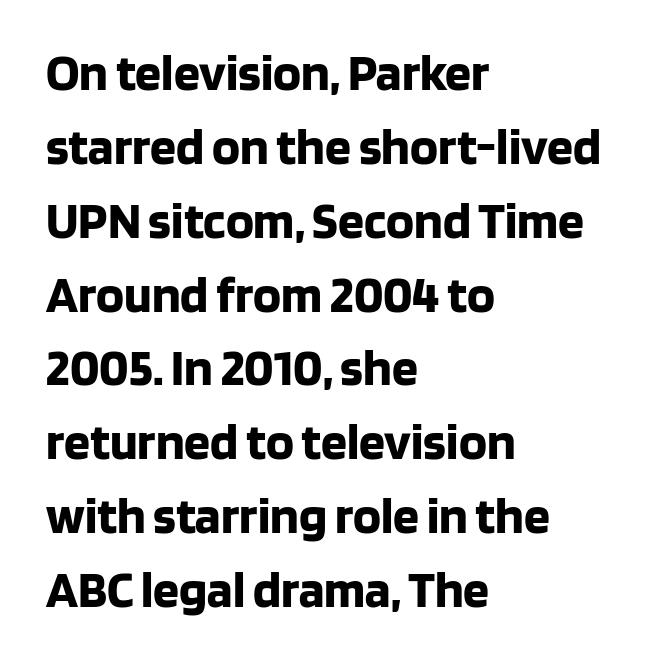
Q: Is the text bold? A: Yes.
Q: Is the text italic (slanted)? A: No, it is upright.
Q: Is the typeface a serif or a sans-serif typeface? A: Sans-serif.
Q: Is the text underlined? A: No.
Q: How is the paragraph aligned? A: Left-aligned.
Q: Is the spacing between letters normal or unusually wide? A: Normal.
Q: Is the spacing between lines tight, normal or loose? A: Normal.
Q: Width (condensed, normal, or wide)? A: Normal.
Q: Stroke contrast? A: Low.
Q: x-height? A: Large.
Q: Monospaced? A: No.
